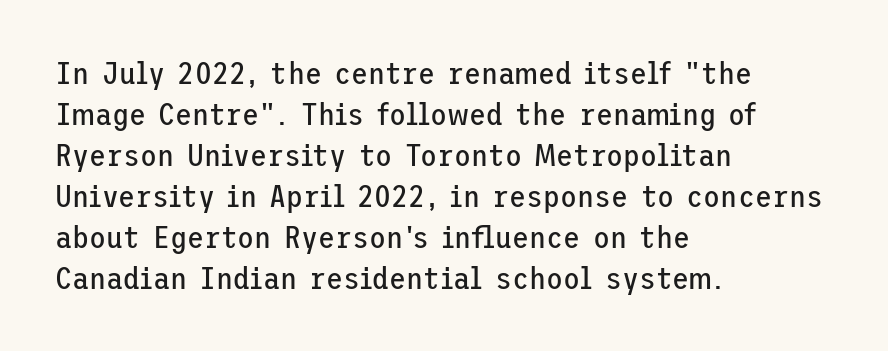
Q: Is the text bold? A: No.
Q: Is the text italic (slanted)? A: No, it is upright.
Q: Is the typeface a serif or a sans-serif typeface? A: Sans-serif.
Q: Is the text underlined? A: No.
Q: How is the paragraph aligned? A: Left-aligned.
Q: Is the spacing between letters normal or unusually wide? A: Normal.
Q: Is the spacing between lines tight, normal or loose? A: Normal.
Q: Width (condensed, normal, or wide)? A: Normal.
Q: Stroke contrast? A: Low.
Q: x-height? A: Medium.
